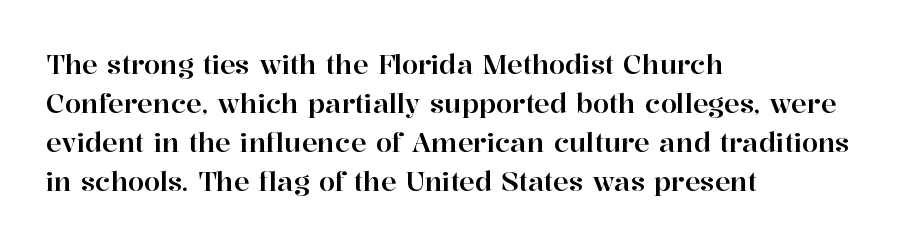
The image shows 26 px text type, upright; set left-aligned, normal line spacing (1.5x), normal letter spacing, not underlined.
